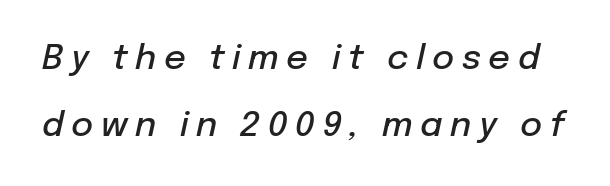
In terms of leading, this rendering errs on the spacious side. In terms of posture, this sample is oblique. Is this a fixed-width face? No — the glyphs have proportional, varying widths. The letterforms stand isolated, each surrounded by extra space.
